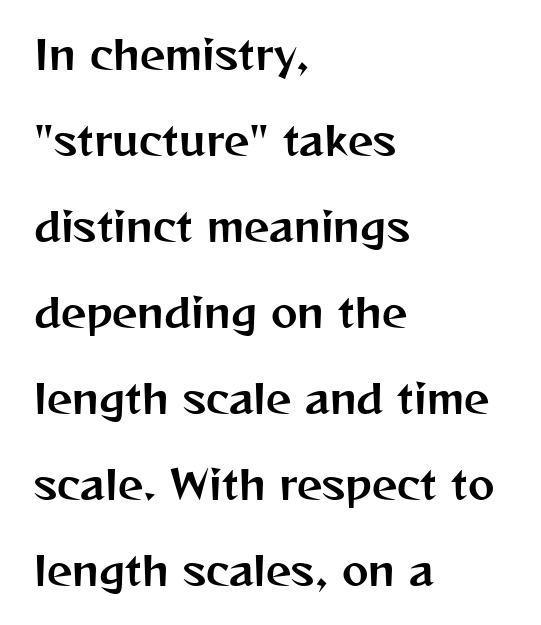
{"serif": "no", "italic": "no", "width": "normal", "stroke_contrast": "medium", "x_height": "medium", "monospaced": "no", "underline": "no", "align": "left", "line_spacing": "loose", "line_spacing_ratio": 2.15, "letter_spacing": "normal", "letter_spacing_em": 0.0, "glyph_px": 40}
